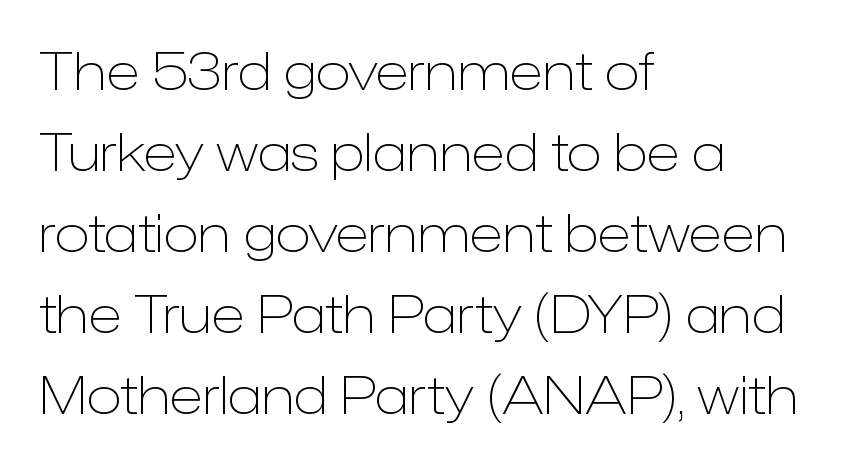
Q: Is the text bold? A: No.
Q: Is the text italic (slanted)? A: No, it is upright.
Q: Is the typeface a serif or a sans-serif typeface? A: Sans-serif.
Q: Is the text underlined? A: No.
Q: How is the paragraph aligned? A: Left-aligned.
Q: Is the spacing between letters normal or unusually wide? A: Normal.
Q: Is the spacing between lines tight, normal or loose? A: Normal.
Q: Width (condensed, normal, or wide)? A: Normal.
Q: Stroke contrast? A: Low.
Q: x-height? A: Medium.
Q: Monospaced? A: No.
